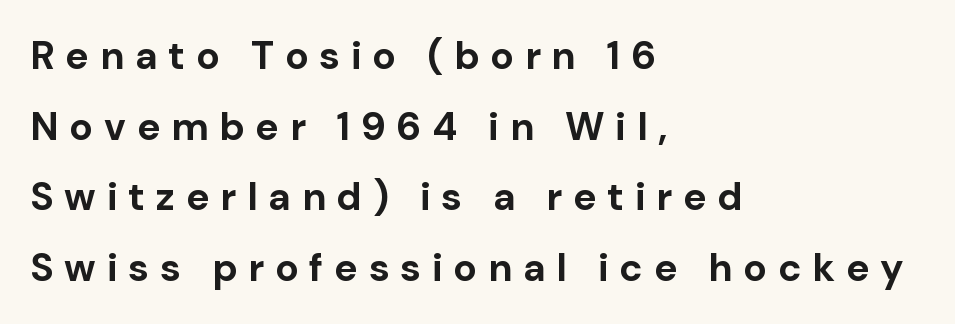
The image shows 39 px bold sans-serif type, upright; set left-aligned, line spacing 1.81x, unusually wide letter spacing (+0.28 em), not underlined; low stroke contrast and a medium x-height.
